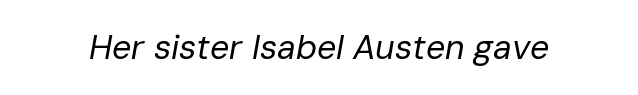
The image shows 34 px regular-weight type, italic (leaning right); set normal letter spacing, not underlined; low stroke contrast and a medium x-height.
